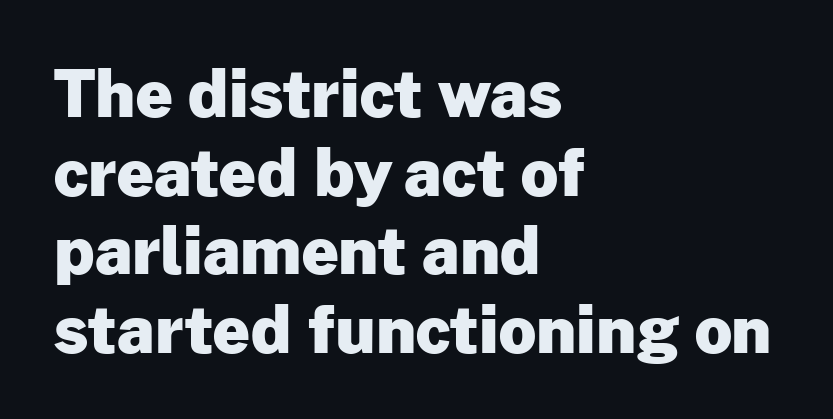
The image shows 65 px heavy sans-serif type, upright; set left-aligned, line spacing 1.21x, normal letter spacing, not underlined; low stroke contrast and a medium x-height.
